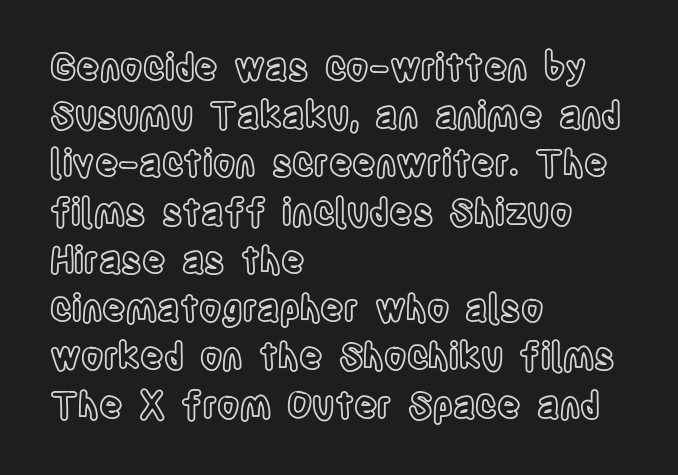
The paragraph has a hard left edge and a soft right edge. This is the regular roman posture of the typeface. Leading: standard. Each row of text sits above clean, open space.
